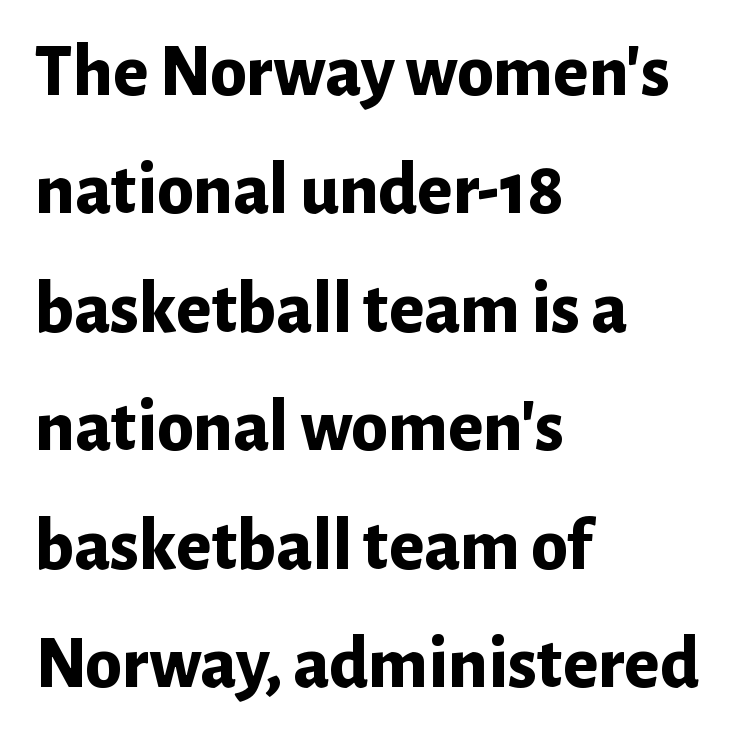
{"serif": "no", "italic": "no", "bold": "yes", "weight": "bold", "width": "normal", "stroke_contrast": "low", "x_height": "medium", "monospaced": "no", "underline": "no", "align": "left", "line_spacing": "normal", "line_spacing_ratio": 1.6, "letter_spacing": "normal", "letter_spacing_em": 0.0, "glyph_px": 74}
